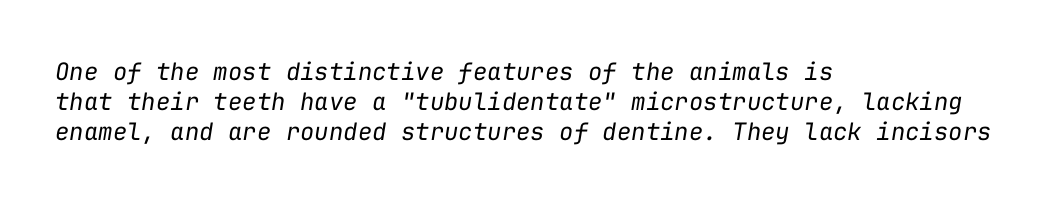
The image shows 24 px text type, italic (leaning right); set left-aligned, normal line spacing (1.25x), normal letter spacing, not underlined.
